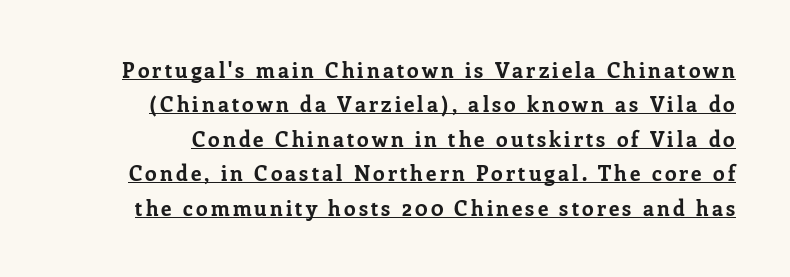
The image shows 21 px bold type, upright; set normal line spacing (1.64x), underlined.
